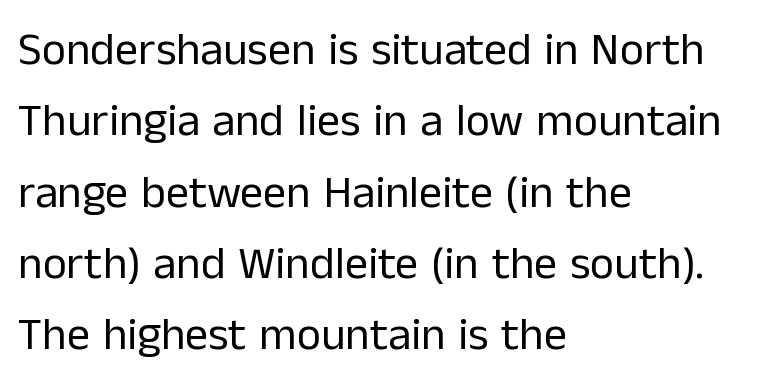
The image shows 46 px regular-weight sans-serif type, upright; set left-aligned, normal line spacing (1.55x), normal letter spacing, not underlined; low stroke contrast and a medium x-height.
